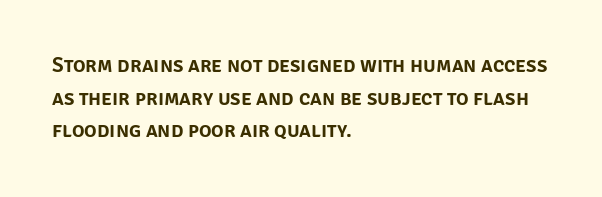
The image shows 21 px text type, upright; set left-aligned, normal line spacing (1.55x), normal letter spacing, not underlined.
